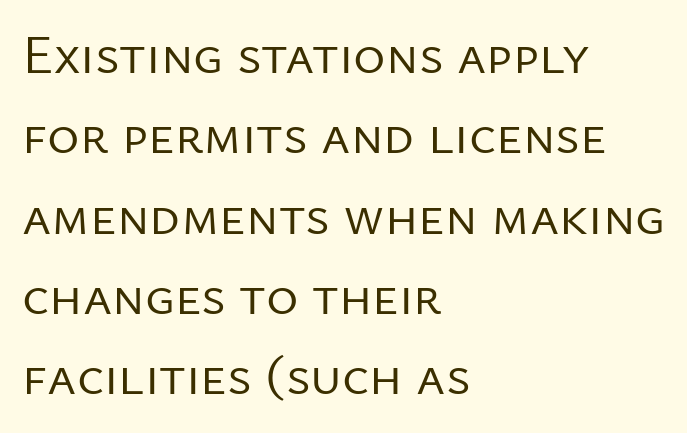
The image shows 55 px regular-weight sans-serif type, upright; set left-aligned, normal line spacing (1.46x), normal letter spacing, not underlined; low stroke contrast and a medium x-height.
